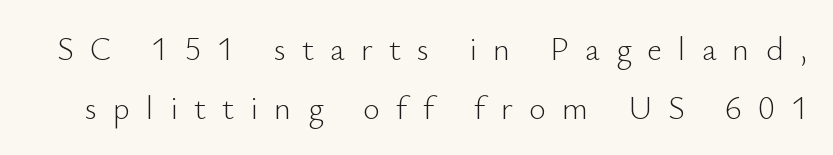
The image shows 33 px light sans-serif type, upright; set line spacing 1.79x, unusually wide letter spacing (+0.48 em), not underlined; low stroke contrast and a small x-height.
